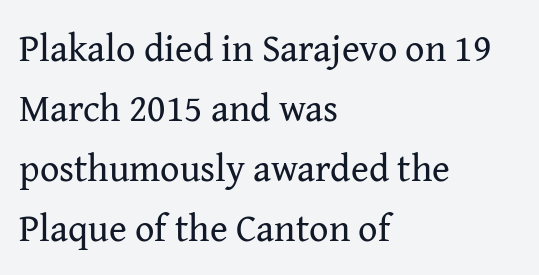
{"serif": "yes", "italic": "no", "bold": "no", "weight": "regular", "width": "normal", "stroke_contrast": "medium", "x_height": "medium", "monospaced": "no", "underline": "no", "align": "left", "line_spacing": "normal", "line_spacing_ratio": 1.58, "letter_spacing": "normal", "letter_spacing_em": 0.0, "glyph_px": 38}
